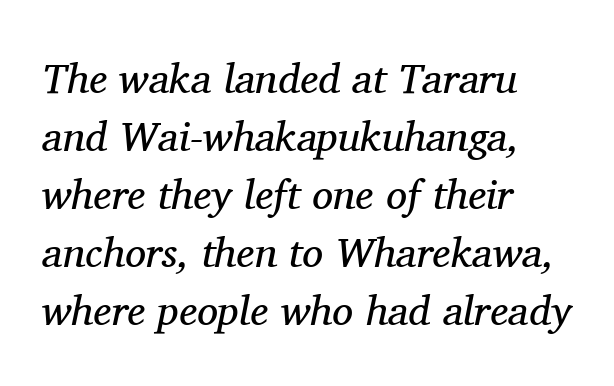
{"serif": "yes", "italic": "yes", "lean": "right", "slant_degrees": 11, "bold": "no", "weight": "regular", "width": "normal", "stroke_contrast": "medium", "x_height": "medium", "monospaced": "no", "underline": "no", "align": "left", "line_spacing": "normal", "line_spacing_ratio": 1.38, "letter_spacing": "normal", "letter_spacing_em": 0.0, "glyph_px": 42}
